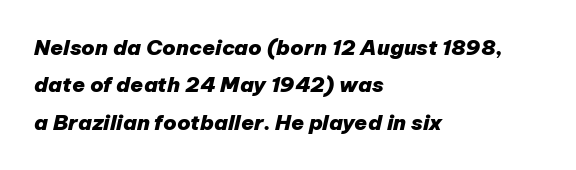
{"italic": "yes", "lean": "right", "slant_degrees": 12, "bold": "yes", "underline": "no", "align": "left", "line_spacing_ratio": 1.78, "letter_spacing": "normal", "letter_spacing_em": 0.0, "glyph_px": 21}
